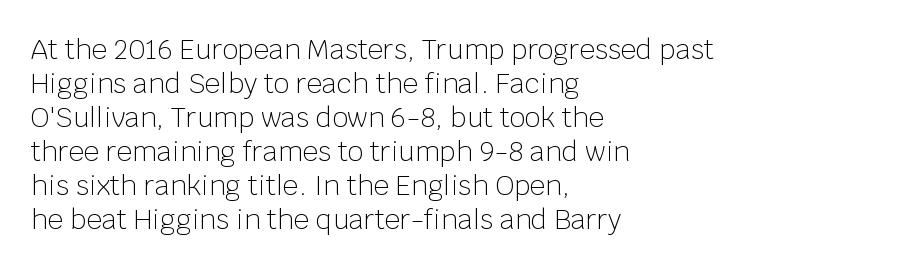
{"italic": "no", "bold": "no", "underline": "no", "align": "left", "line_spacing": "normal", "line_spacing_ratio": 1.26, "letter_spacing": "normal", "letter_spacing_em": 0.0, "glyph_px": 27}
